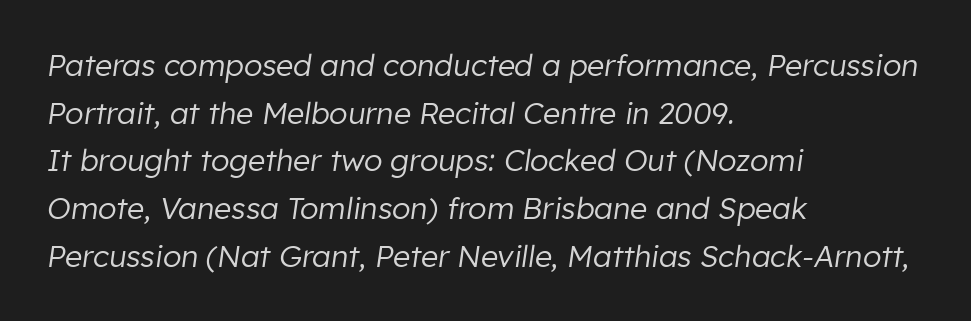
{"italic": "yes", "lean": "right", "slant_degrees": 8, "bold": "no", "weight": "regular", "width": "normal", "stroke_contrast": "low", "x_height": "medium", "monospaced": "no", "underline": "no", "align": "left", "line_spacing": "normal", "line_spacing_ratio": 1.59, "letter_spacing": "normal", "letter_spacing_em": 0.0, "glyph_px": 30}
